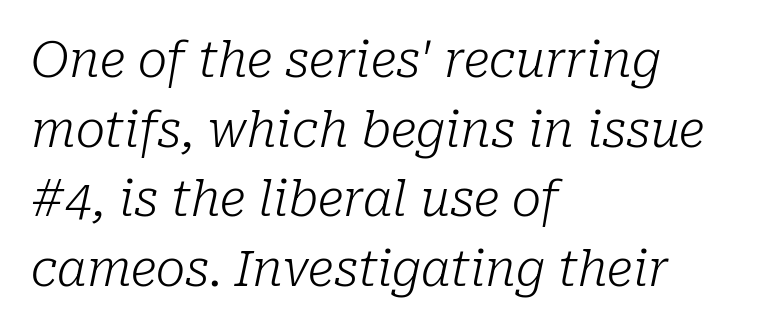
These lines sit exactly where default settings would place them. Short note: letters normally spaced. Looks like regular typesetting: each glyph gets only the width it needs. On a weight scale, this lands at 450 or below.
